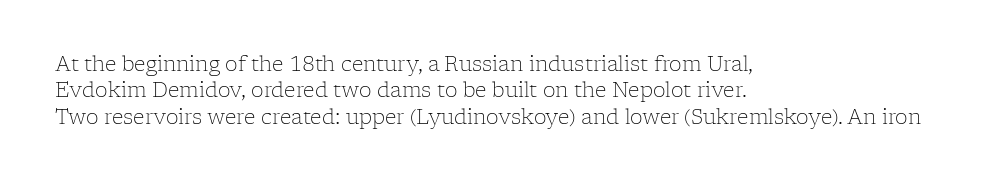
{"italic": "no", "bold": "no", "underline": "no", "align": "left", "line_spacing": "normal", "line_spacing_ratio": 1.32, "letter_spacing": "normal", "letter_spacing_em": 0.0, "glyph_px": 20}
